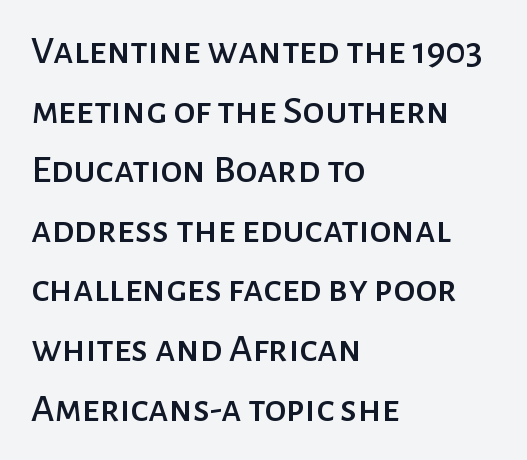
Q: Is the text italic (slanted)? A: No, it is upright.
Q: Is the typeface a serif or a sans-serif typeface? A: Sans-serif.
Q: Is the text underlined? A: No.
Q: How is the paragraph aligned? A: Left-aligned.
Q: Is the spacing between letters normal or unusually wide? A: Normal.
Q: Is the spacing between lines tight, normal or loose? A: Normal.
Q: Width (condensed, normal, or wide)? A: Normal.
Q: Stroke contrast? A: Low.
Q: x-height? A: Medium.
Q: Monospaced? A: No.
